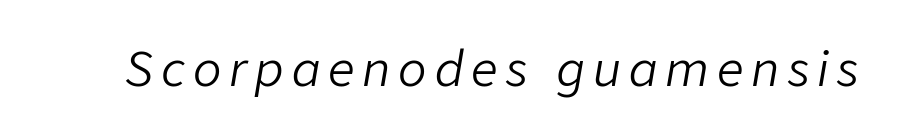
{"italic": "yes", "lean": "right", "slant_degrees": 9, "bold": "no", "weight": "light", "width": "normal", "stroke_contrast": "low", "x_height": "medium", "monospaced": "no", "underline": "no", "glyph_px": 47}
